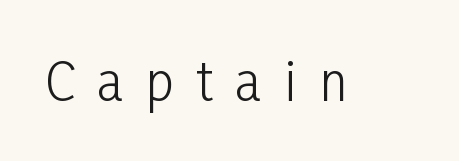
Q: Is the text bold? A: No.
Q: Is the text italic (slanted)? A: No, it is upright.
Q: Is the typeface a serif or a sans-serif typeface? A: Sans-serif.
Q: Is the text underlined? A: No.
Q: Is the spacing between letters normal or unusually wide? A: Unusually wide.
Q: Width (condensed, normal, or wide)? A: Condensed.
Q: Stroke contrast? A: Low.
Q: x-height? A: Medium.
Q: Monospaced? A: No.
